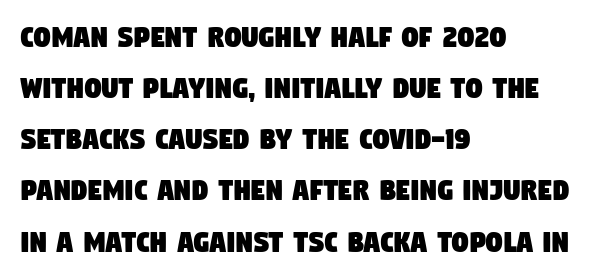
The image shows 33 px condensed sans-serif type; set left-aligned, normal line spacing (1.55x), normal letter spacing, not underlined; low stroke contrast and a large x-height.
